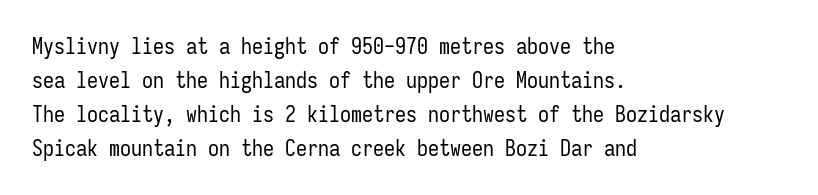
{"italic": "no", "bold": "no", "underline": "no", "align": "left", "line_spacing": "normal", "line_spacing_ratio": 1.54, "letter_spacing": "normal", "letter_spacing_em": 0.0, "glyph_px": 22}
